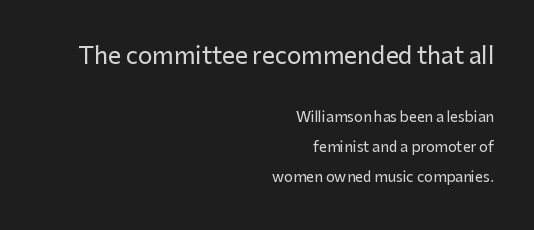
Here the glyphs are tracked normally, forming tight word shapes. The lines are quadded right. Airy leading. Honestly, there is no underline to notice here at all.
